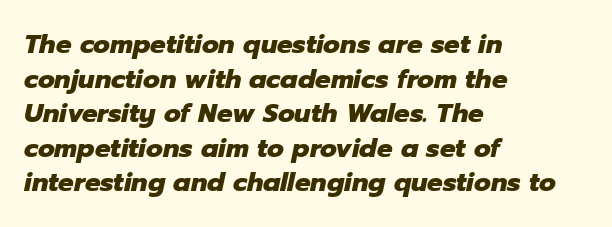
The image shows 26 px bold type, italic (leaning right); set left-aligned, normal line spacing (1.33x), normal letter spacing, not underlined.
